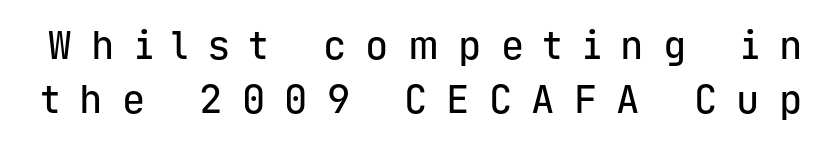
Q: Is the text italic (slanted)? A: No, it is upright.
Q: Is the typeface a serif or a sans-serif typeface? A: Sans-serif.
Q: Is the text underlined? A: No.
Q: Is the spacing between letters normal or unusually wide? A: Unusually wide.
Q: Is the spacing between lines tight, normal or loose? A: Normal.
Q: Width (condensed, normal, or wide)? A: Normal.
Q: Stroke contrast? A: Low.
Q: x-height? A: Medium.
Q: Monospaced? A: Yes.
